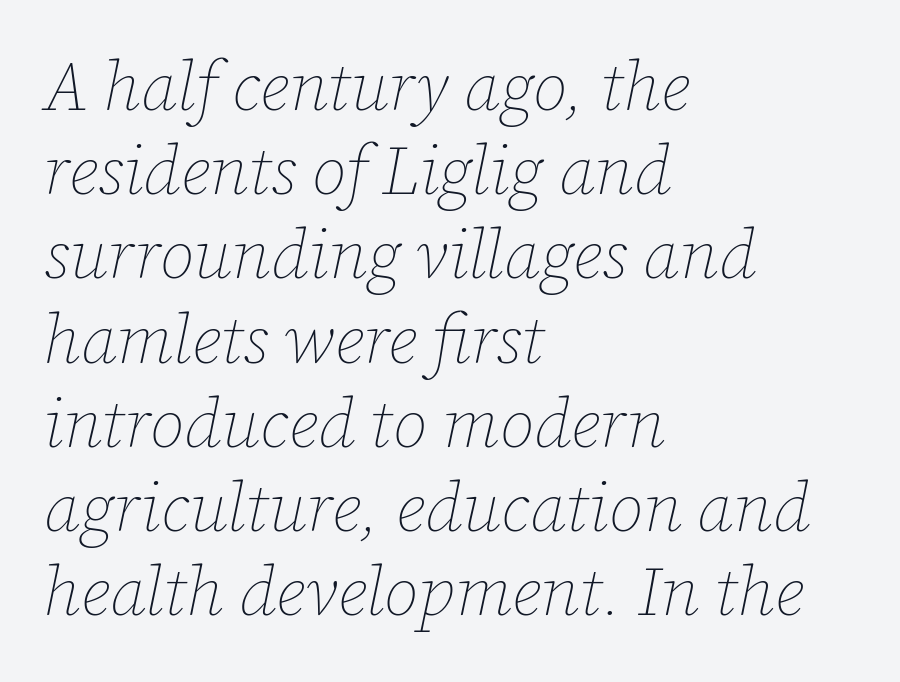
Q: Is the text bold? A: No.
Q: Is the text italic (slanted)? A: Yes, it leans right by about 12 degrees.
Q: Is the text underlined? A: No.
Q: How is the paragraph aligned? A: Left-aligned.
Q: Is the spacing between letters normal or unusually wide? A: Normal.
Q: Width (condensed, normal, or wide)? A: Normal.
Q: Stroke contrast? A: Low.
Q: x-height? A: Medium.
Q: Monospaced? A: No.
